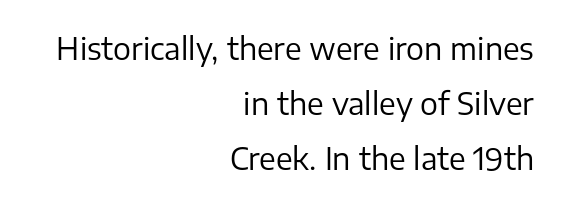
Q: Is the text bold? A: No.
Q: Is the text italic (slanted)? A: No, it is upright.
Q: Is the typeface a serif or a sans-serif typeface? A: Sans-serif.
Q: Is the text underlined? A: No.
Q: How is the paragraph aligned? A: Right-aligned.
Q: Is the spacing between letters normal or unusually wide? A: Normal.
Q: Width (condensed, normal, or wide)? A: Normal.
Q: Stroke contrast? A: Low.
Q: x-height? A: Medium.
Q: Monospaced? A: No.
